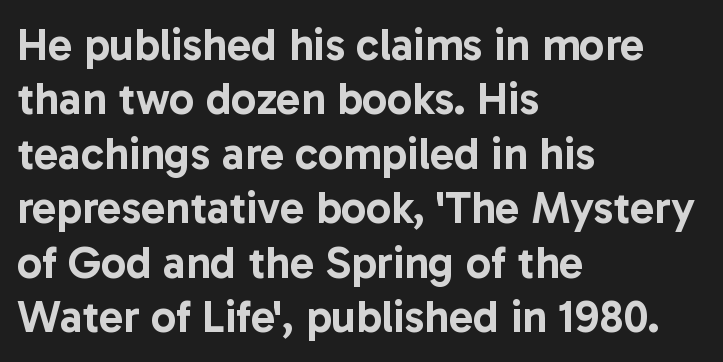
The face used here is proportionally spaced, like ordinary book or web type. Classification — sans serif. Posture: straight, roman, zero tilt. Compared with typical body copy, the letter spacing here is the same. Anything drawn beneath the words? Only blank space. Reading down the block, your eye returns to a fixed left position each line.
